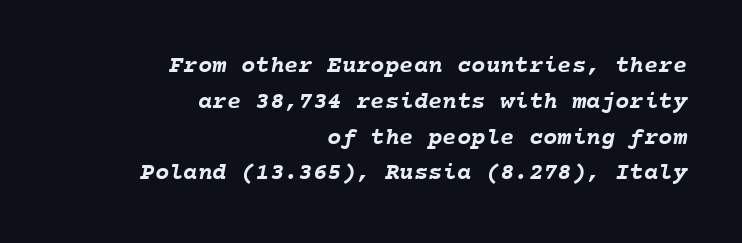
Typesetter's note: full bold, strokes at maximum text heaviness. The lines are quadded right. Any mark beneath the type? The region is blank. Vertically, the passage feels balanced, rows spaced as you'd expect.
